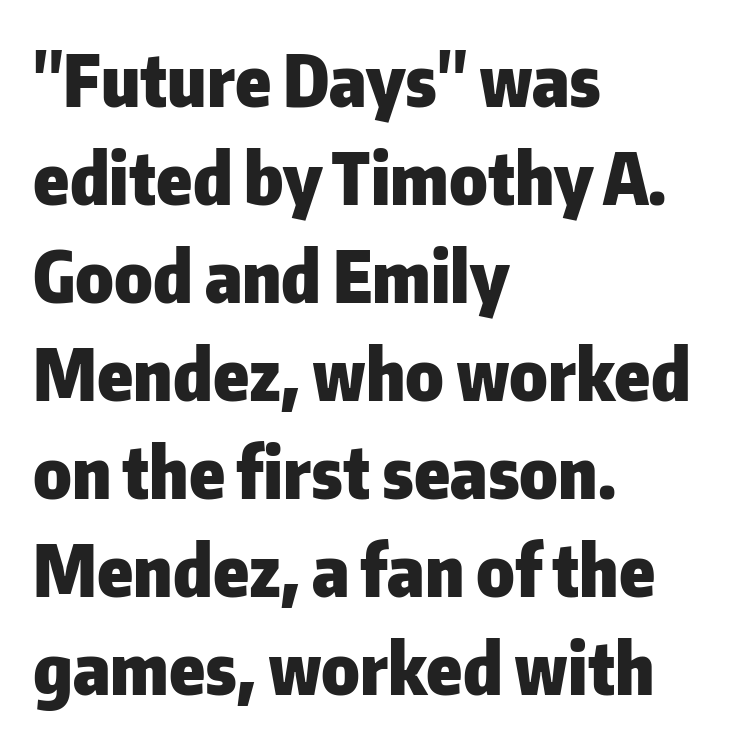
These lines were composed using upright roman letters. Set as a true bold cut, around the 700 mark. Each new line begins a customary step beneath the previous one. Do the characters align in a grid? No, the font is proportional. Nobody touched the tracking dial on this one. The baseline area is clear.
